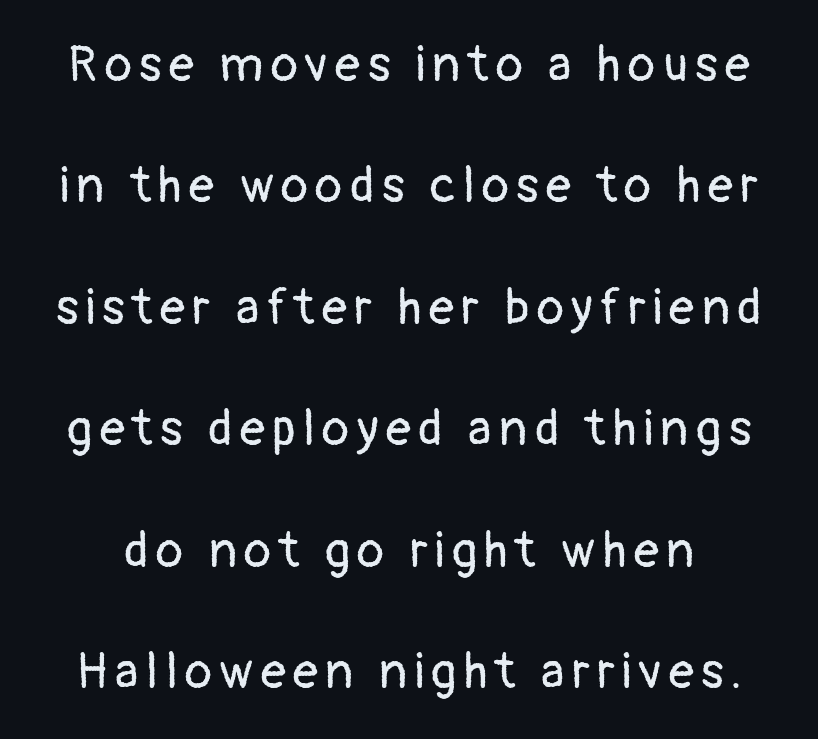
The image shows 50 px regular-weight sans-serif type, upright; set loose line spacing (2.43x), not underlined; low stroke contrast and a medium x-height.
